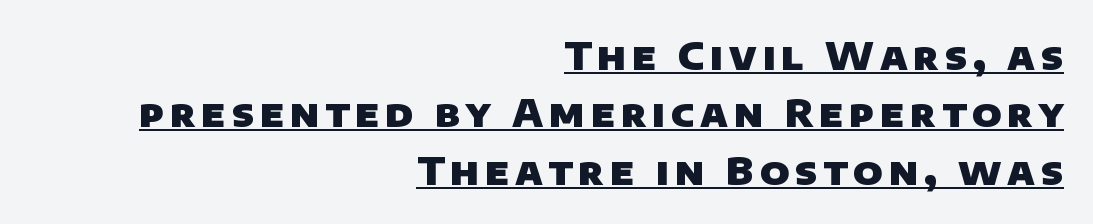
Q: Is the text bold? A: Yes.
Q: Is the typeface a serif or a sans-serif typeface? A: Sans-serif.
Q: Is the text underlined? A: Yes.
Q: How is the paragraph aligned? A: Right-aligned.
Q: Is the spacing between lines tight, normal or loose? A: Normal.
Q: Width (condensed, normal, or wide)? A: Normal.
Q: Stroke contrast? A: Low.
Q: x-height? A: Large.
Q: Monospaced? A: No.
